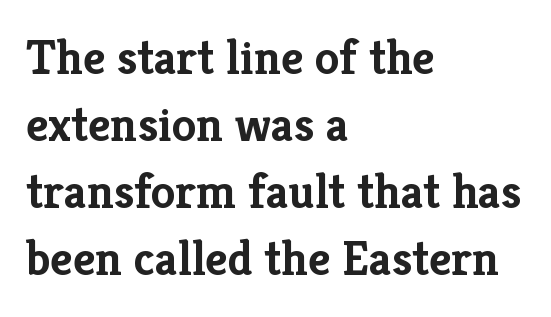
The image shows 49 px semibold serif type, upright; set left-aligned, normal line spacing (1.37x), normal letter spacing, not underlined; low stroke contrast and a medium x-height.
